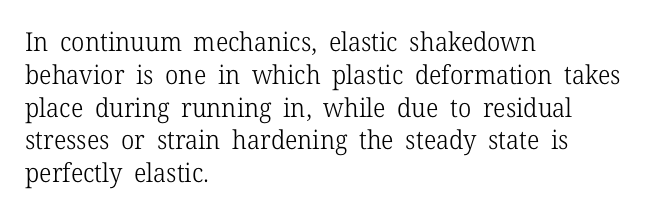
The image shows 26 px text type, upright; set left-aligned, normal line spacing (1.26x), normal letter spacing, not underlined.
